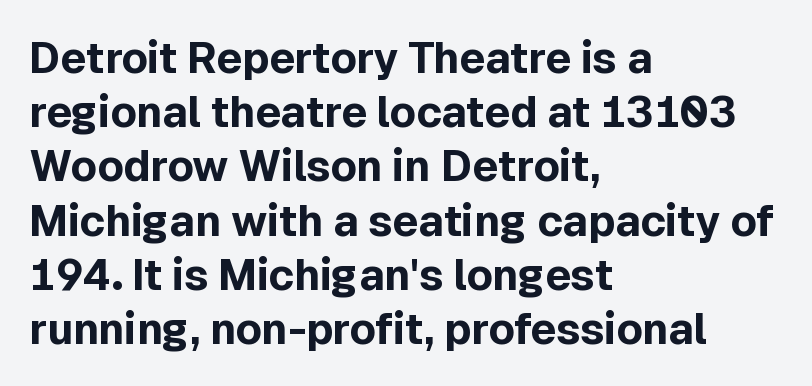
{"serif": "no", "italic": "no", "bold": "yes", "weight": "bold", "width": "normal", "x_height": "medium", "monospaced": "no", "underline": "no", "align": "left", "line_spacing": "normal", "line_spacing_ratio": 1.26, "letter_spacing": "normal", "letter_spacing_em": 0.0, "glyph_px": 43}
